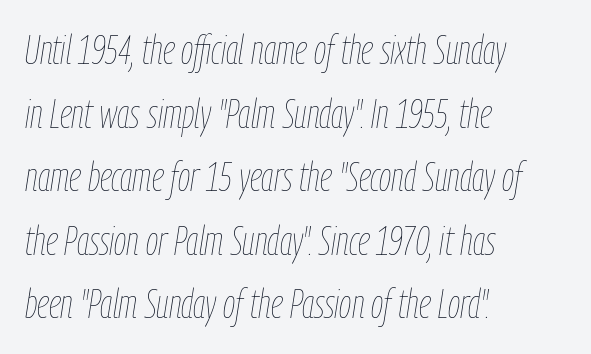
Do the characters align in a grid? No, the font is proportional. These lines are set flush left with a ragged right edge. Summary of weight: not heavy and not bold. How are the letters spaced? Ordinarily, with no added tracking. The specimen reads as italic at a glance.
